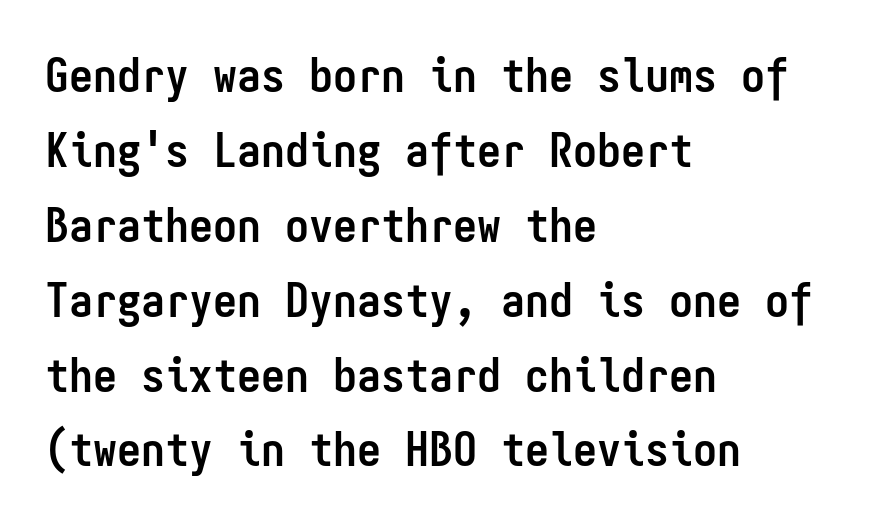
Bare-footed words on every line. Nothing sits at the stroke ends, so this counts as sans-serif. Think of a typewriter: that constant character pitch is what you see here. The passage is arranged the way most books set body copy — flush left. The rendering uses a moderate line-height, typical for paragraphs. Heavy-handed strokes throughout: this text is bold.
